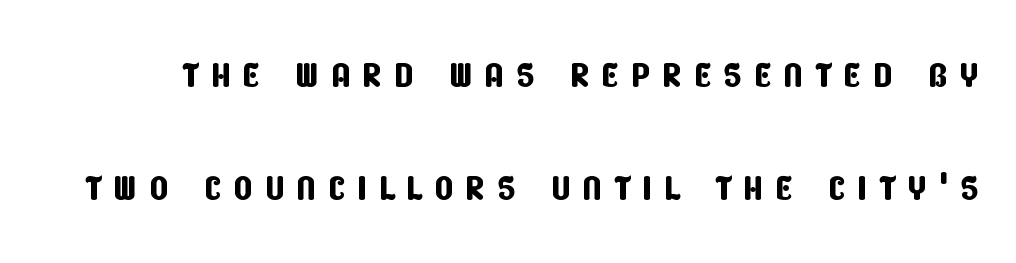
The passage shown is typeset with a sans-serif family. The gaps between neighbouring characters are conspicuously large. This sample has the flowing, uneven cadence of proportional lettering. The foot of each line stays bare and open. This block would shrink considerably if given ordinary leading; it's expanded now.
